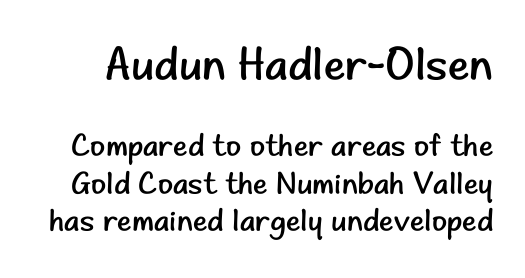
Each letter keeps its own natural width here, so spacing adapts to shape. Tracking value appears to be zero — textbook default spacing. Decoration check: the copy has no underline. In terms of letterform style, serifs are entirely absent. Is this a heavy cut? Hardly; it is regular or lighter.
